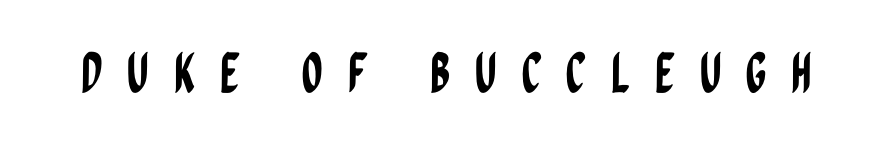
The baseline area is clear. The lettering stays uniformly vertical, giving the passage a roman look. Spacing verdict: proportional, widths tailored to each character. Letter spacing: wide. The text was rendered using a sans face with plain stroke endings.
